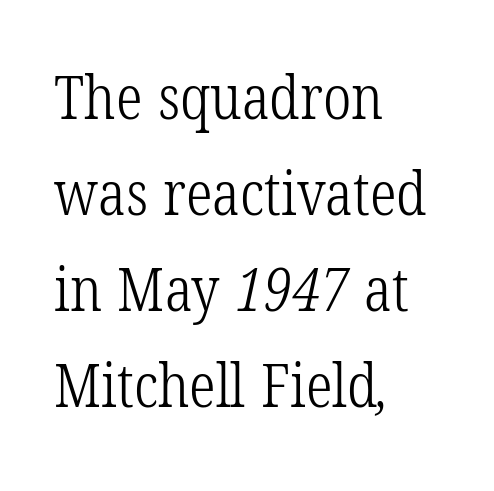
The image shows 60 px light, condensed serif type; set left-aligned, normal line spacing (1.6x), normal letter spacing, not underlined; low stroke contrast and a medium x-height.
